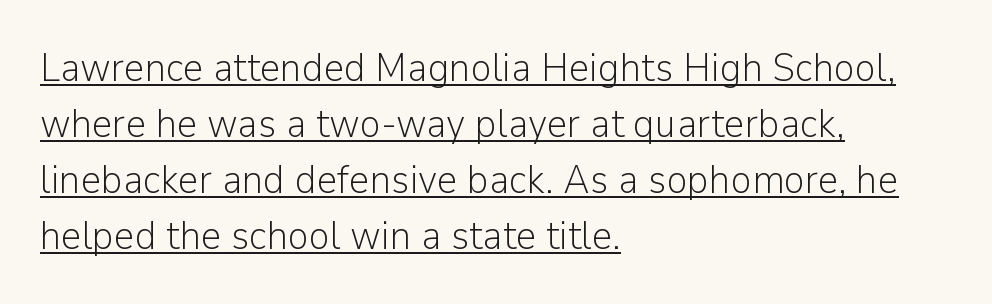
{"serif": "no", "italic": "no", "bold": "no", "weight": "light", "width": "normal", "stroke_contrast": "low", "x_height": "medium", "monospaced": "no", "underline": "yes", "align": "left", "line_spacing": "normal", "line_spacing_ratio": 1.4, "letter_spacing": "normal", "letter_spacing_em": 0.0, "glyph_px": 40}
